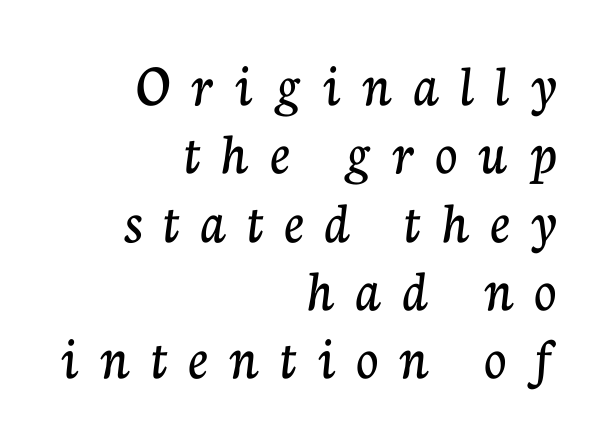
Q: Is the text italic (slanted)? A: Yes.
Q: Is the typeface a serif or a sans-serif typeface? A: Serif.
Q: Is the text underlined? A: No.
Q: How is the paragraph aligned? A: Right-aligned.
Q: Is the spacing between letters normal or unusually wide? A: Unusually wide.
Q: Is the spacing between lines tight, normal or loose? A: Tight.
Q: Width (condensed, normal, or wide)? A: Normal.
Q: Stroke contrast? A: Low.
Q: x-height? A: Medium.
Q: Monospaced? A: No.
